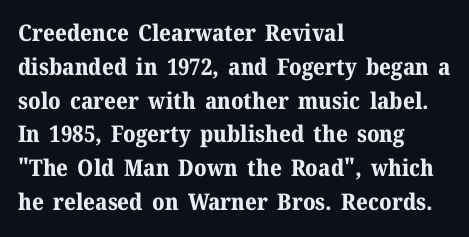
Bold? Absolutely — the strokes are thick and heavy. The setting favours the left margin, as ordinary paragraphs usually do. The font's upright variant was chosen for this text. A bare baseline throughout the passage. Vertical spacing — default.
